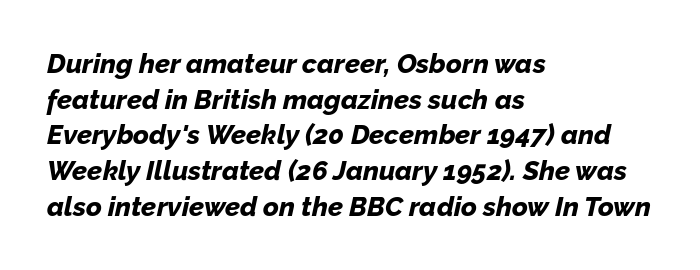
{"italic": "yes", "lean": "right", "slant_degrees": 12, "bold": "yes", "underline": "no", "align": "left", "line_spacing": "normal", "line_spacing_ratio": 1.32, "letter_spacing": "normal", "letter_spacing_em": 0.0, "glyph_px": 27}
